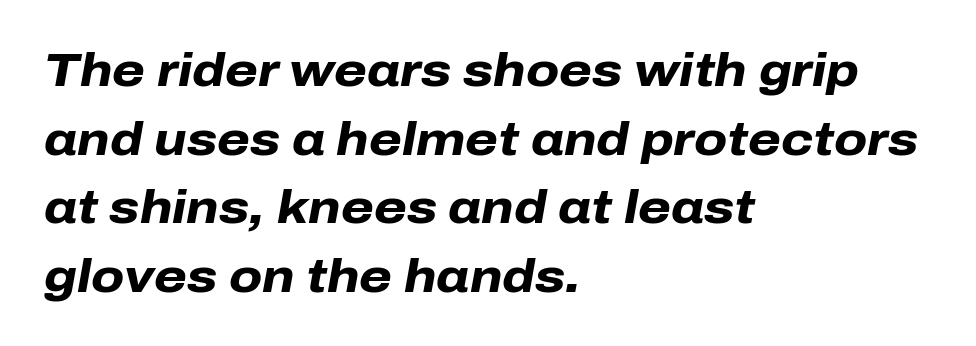
{"italic": "yes", "lean": "right", "slant_degrees": 10, "bold": "yes", "weight": "heavy", "width": "normal", "stroke_contrast": "low", "x_height": "medium", "monospaced": "no", "underline": "no", "align": "left", "line_spacing": "normal", "line_spacing_ratio": 1.46, "letter_spacing": "normal", "letter_spacing_em": 0.0, "glyph_px": 47}
